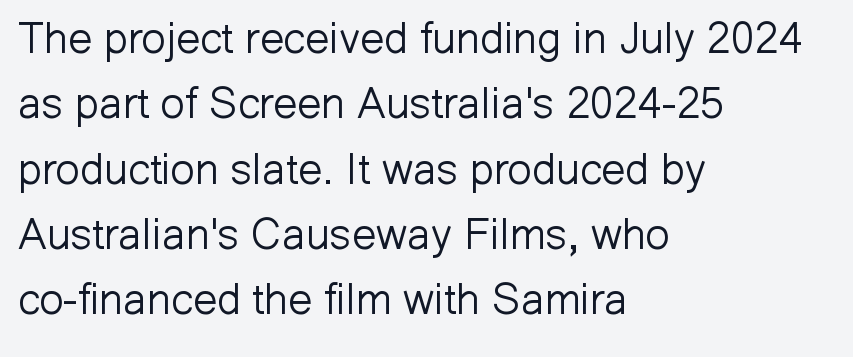
Q: Is the text bold? A: No.
Q: Is the text italic (slanted)? A: No, it is upright.
Q: Is the typeface a serif or a sans-serif typeface? A: Sans-serif.
Q: Is the text underlined? A: No.
Q: How is the paragraph aligned? A: Left-aligned.
Q: Is the spacing between letters normal or unusually wide? A: Normal.
Q: Is the spacing between lines tight, normal or loose? A: Normal.
Q: Width (condensed, normal, or wide)? A: Normal.
Q: Stroke contrast? A: Low.
Q: x-height? A: Medium.
Q: Monospaced? A: No.
